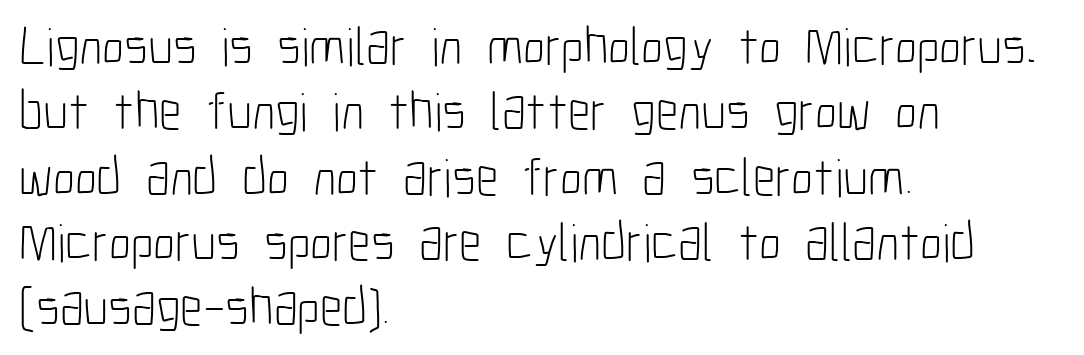
Q: Is the text bold? A: No.
Q: Is the text italic (slanted)? A: No, it is upright.
Q: Is the typeface a serif or a sans-serif typeface? A: Sans-serif.
Q: Is the text underlined? A: No.
Q: How is the paragraph aligned? A: Left-aligned.
Q: Is the spacing between letters normal or unusually wide? A: Normal.
Q: Width (condensed, normal, or wide)? A: Condensed.
Q: Stroke contrast? A: Low.
Q: x-height? A: Medium.
Q: Monospaced? A: No.
